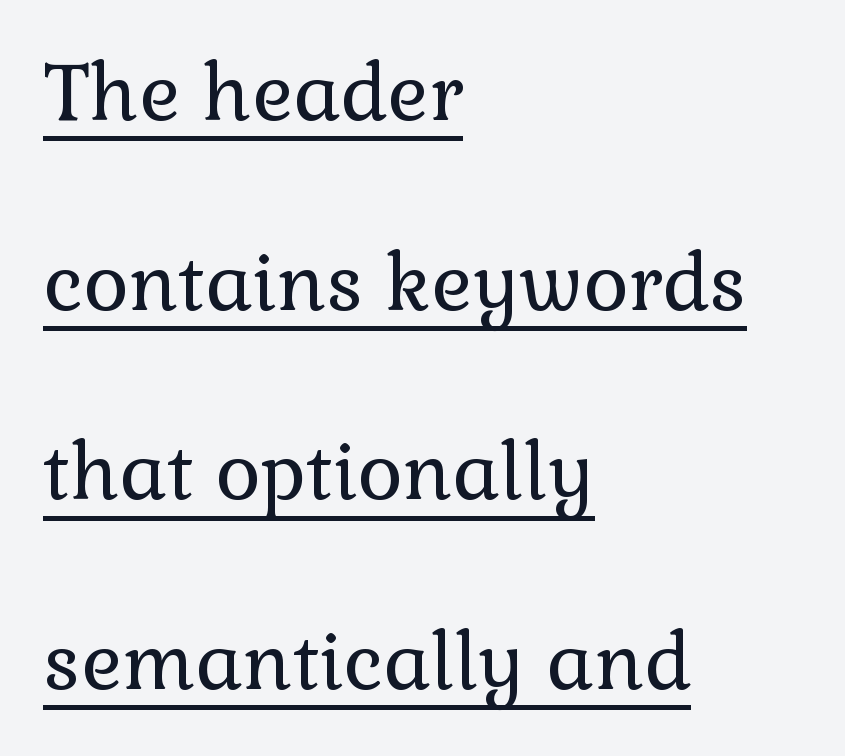
Check where the strokes stop: tiny serifs finish them off. The space between consecutive lines is lavish. Nobody touched the tracking dial on this one. Is this a fixed-width face? No — the glyphs have proportional, varying widths. Style check: upright.
